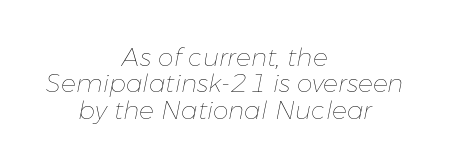
The weight would be labelled regular, book, light, or lighter still. Reading down the column, the eye jumps only a short way to each next line. Quick note: italic. The strip under each line holds only bare page. These lines are centered, leaving both edges ragged.
